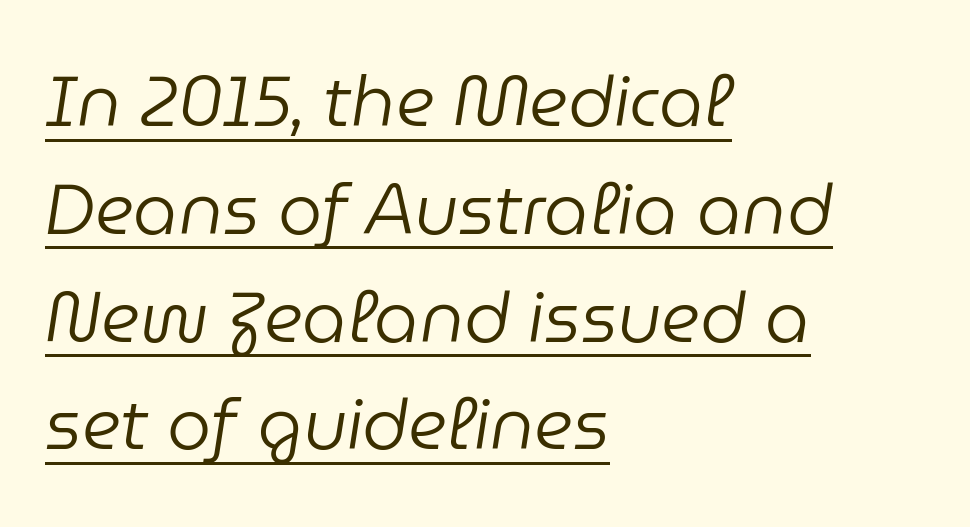
The image shows 70 px regular-weight type, italic (leaning right); set left-aligned, normal line spacing (1.54x), normal letter spacing, underlined; low stroke contrast and a medium x-height.
